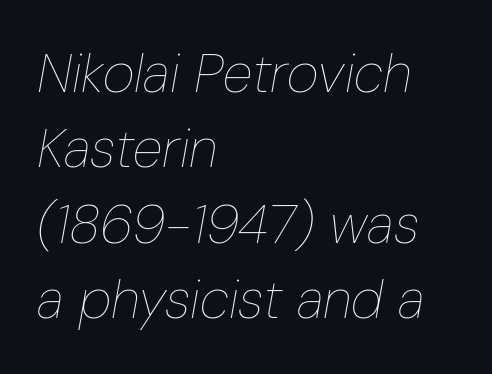
Q: Is the text bold? A: No.
Q: Is the text italic (slanted)? A: Yes, it leans right by about 10 degrees.
Q: Is the text underlined? A: No.
Q: How is the paragraph aligned? A: Left-aligned.
Q: Is the spacing between letters normal or unusually wide? A: Normal.
Q: Is the spacing between lines tight, normal or loose? A: Normal.
Q: Width (condensed, normal, or wide)? A: Condensed.
Q: Stroke contrast? A: Low.
Q: x-height? A: Medium.
Q: Monospaced? A: No.
